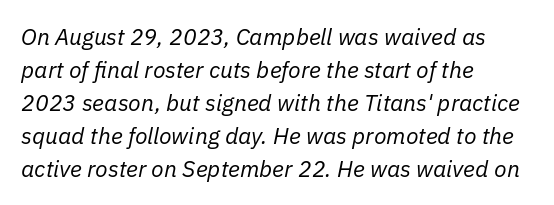
The image shows 23 px text type, italic (leaning right); set left-aligned, normal line spacing (1.43x), normal letter spacing, not underlined.
